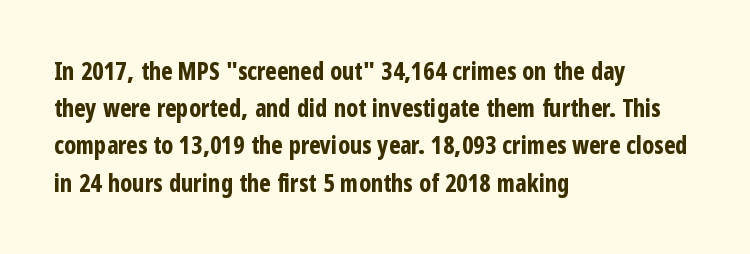
The passage shown has conventional tracking throughout. Underline: absent. The lines in this sample share a left origin and differ only in where they stop. These lines carry a lot of weight — the face is fully bold. Leading: standard. Characters remain perfectly vertical along every line.
